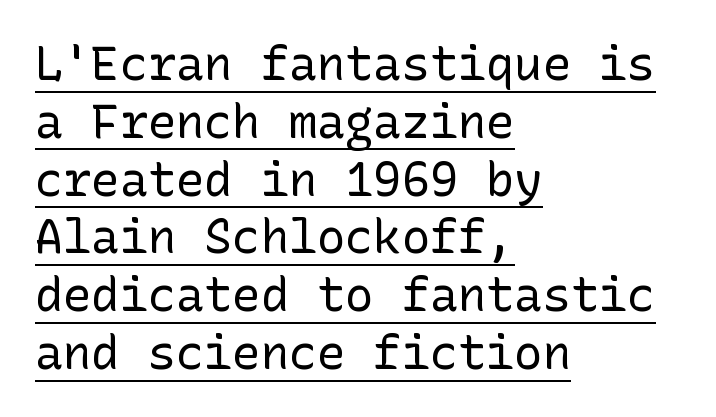
Q: Is the text bold? A: No.
Q: Is the text italic (slanted)? A: No, it is upright.
Q: Is the typeface a serif or a sans-serif typeface? A: Sans-serif.
Q: Is the text underlined? A: Yes.
Q: How is the paragraph aligned? A: Left-aligned.
Q: Is the spacing between letters normal or unusually wide? A: Normal.
Q: Width (condensed, normal, or wide)? A: Normal.
Q: Stroke contrast? A: Low.
Q: x-height? A: Medium.
